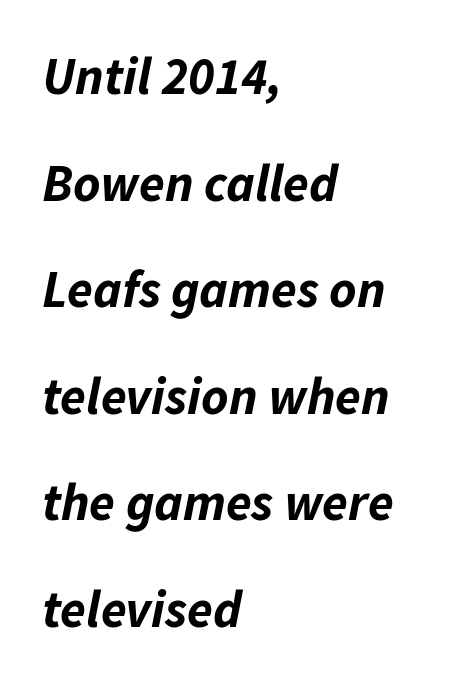
Q: Is the text bold? A: Yes.
Q: Is the text italic (slanted)? A: Yes, it leans right by about 11 degrees.
Q: Is the text underlined? A: No.
Q: How is the paragraph aligned? A: Left-aligned.
Q: Is the spacing between letters normal or unusually wide? A: Normal.
Q: Is the spacing between lines tight, normal or loose? A: Loose.
Q: Width (condensed, normal, or wide)? A: Normal.
Q: Stroke contrast? A: Low.
Q: x-height? A: Medium.
Q: Monospaced? A: No.
